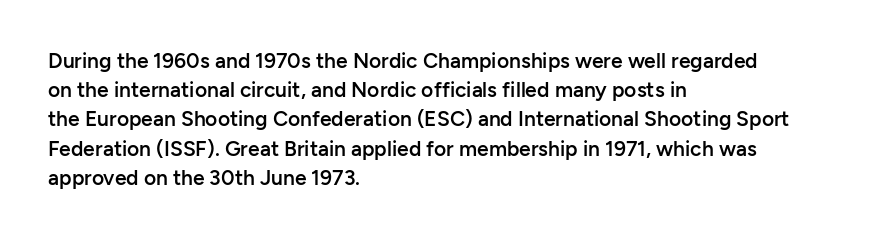
{"italic": "no", "bold": "semi", "underline": "no", "align": "left", "line_spacing": "normal", "line_spacing_ratio": 1.39, "letter_spacing": "normal", "letter_spacing_em": 0.0, "glyph_px": 21}
